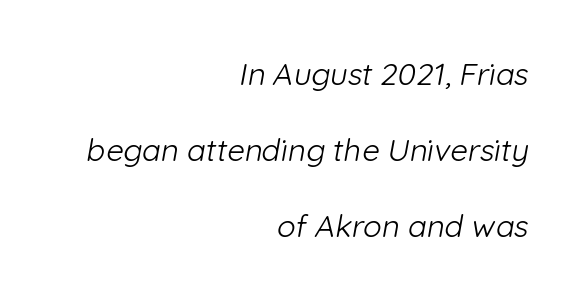
This sample trades compactness for vertical openness between lines. All the whitespace from short lines collects on the left. Each row of text sits above clean, open space. The line texture is even and compact thanks to regular tracking. Think of a printed novel: that variable character pitch is what you see here.
